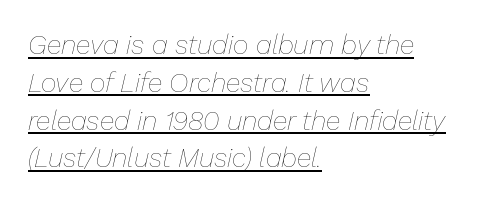
The image shows 27 px text type, italic (leaning right); set left-aligned, normal line spacing (1.4x), normal letter spacing, underlined.
